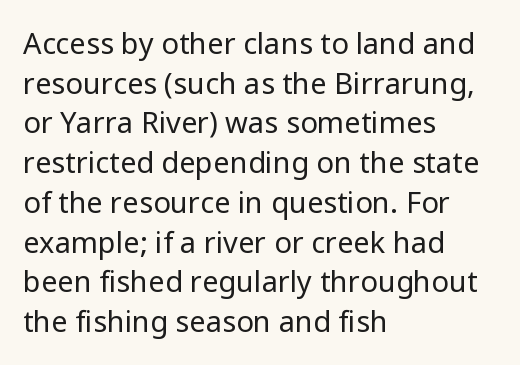
Q: Is the text bold? A: No.
Q: Is the text italic (slanted)? A: No, it is upright.
Q: Is the typeface a serif or a sans-serif typeface? A: Sans-serif.
Q: Is the text underlined? A: No.
Q: How is the paragraph aligned? A: Left-aligned.
Q: Is the spacing between letters normal or unusually wide? A: Normal.
Q: Is the spacing between lines tight, normal or loose? A: Normal.
Q: Width (condensed, normal, or wide)? A: Normal.
Q: Stroke contrast? A: Low.
Q: x-height? A: Medium.
Q: Monospaced? A: No.
